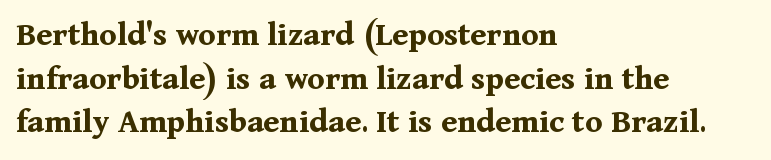
{"serif": "yes", "italic": "no", "bold": "yes", "weight": "bold", "width": "normal", "stroke_contrast": "medium", "x_height": "medium", "monospaced": "no", "underline": "no", "align": "left", "line_spacing": "normal", "line_spacing_ratio": 1.25, "letter_spacing": "normal", "letter_spacing_em": 0.0, "glyph_px": 35}
